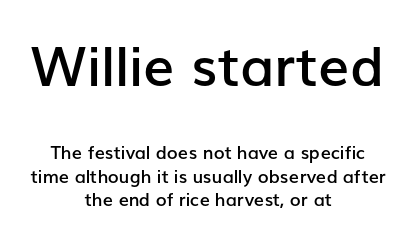
Q: Is the text bold? A: Semi-bold.
Q: Is the text italic (slanted)? A: No, it is upright.
Q: Is the typeface a serif or a sans-serif typeface? A: Sans-serif.
Q: Is the text underlined? A: No.
Q: How is the paragraph aligned? A: Centered.
Q: Is the spacing between letters normal or unusually wide? A: Normal.
Q: Is the spacing between lines tight, normal or loose? A: Normal.
Q: Which block of text is set in a larger size, the first (top) or the second (bottom)? A: The first (top) one.
Q: Width (condensed, normal, or wide)? A: Normal.
Q: Stroke contrast? A: Low.
Q: x-height? A: Medium.
Q: Monospaced? A: No.
